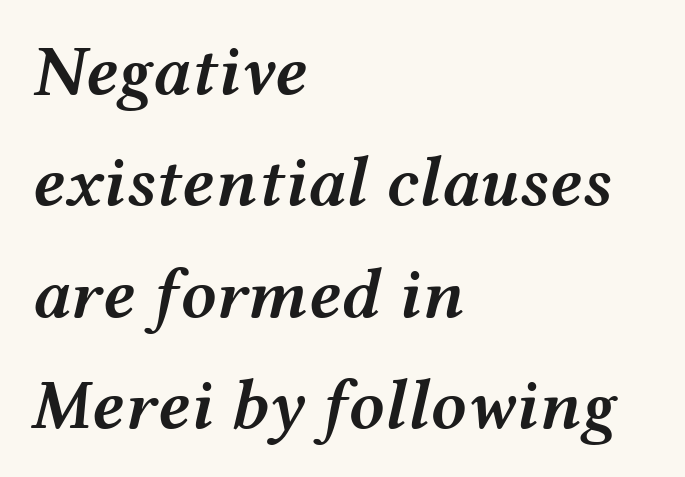
The typesetter chose a ragged-right arrangement here. Looking at the ascenders, they clearly lean. Interline gaps are of average width in this sample. The letterforms sit shoulder to shoulder at normal distance. The glyphs are unaccompanied by any horizontal stroke below them.
